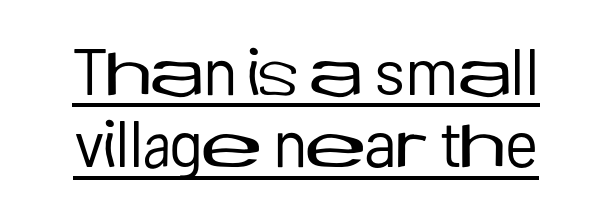
To sum up the face: it is a sans, with no serifs. The weight tops out at a normal text grade. Vertical spacing — tight. Characters remain perfectly vertical along every line.
